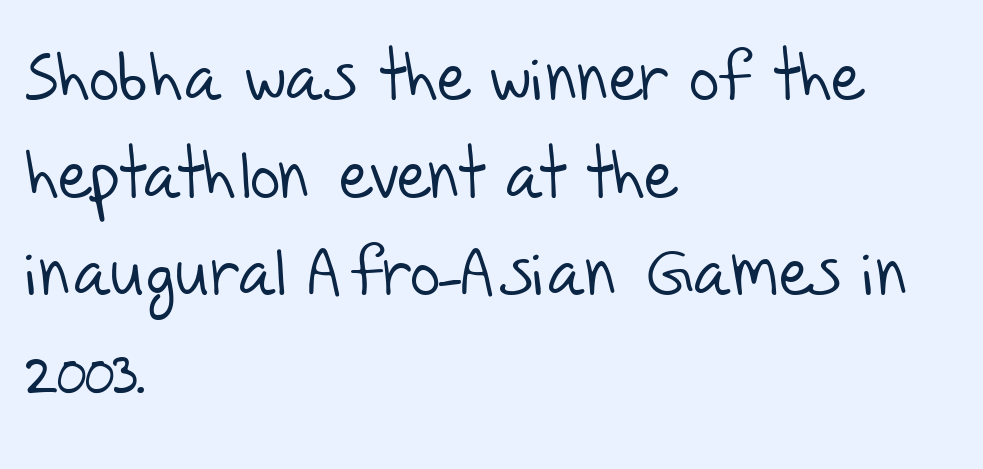
Does the type have serifs? No, each stem ends abruptly. The passage shown is not underscored anywhere. The compositor pushed each line to the left boundary. This block has exactly the height ordinary leading produces.
